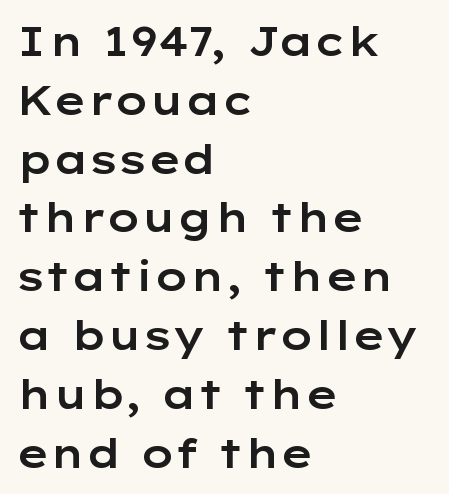
Q: Is the text italic (slanted)? A: No, it is upright.
Q: Is the typeface a serif or a sans-serif typeface? A: Sans-serif.
Q: Is the text underlined? A: No.
Q: How is the paragraph aligned? A: Left-aligned.
Q: Is the spacing between letters normal or unusually wide? A: Normal.
Q: Is the spacing between lines tight, normal or loose? A: Normal.
Q: Width (condensed, normal, or wide)? A: Wide.
Q: Stroke contrast? A: Low.
Q: x-height? A: Medium.
Q: Monospaced? A: No.
